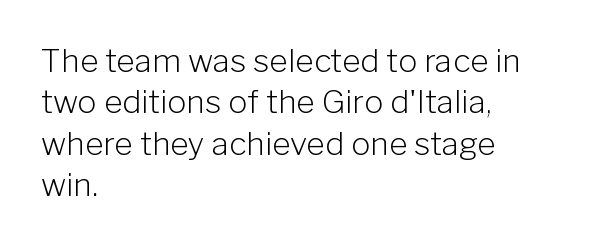
A quiet, ordinary-to-light weight characterises the typeface. The gap between lines stays unmarked. In terms of letterform style, serifs are entirely absent. Reading down the block, your eye returns to a fixed left position each line. Each letter keeps its own natural width here, so spacing adapts to shape. Letter spacing: default.
